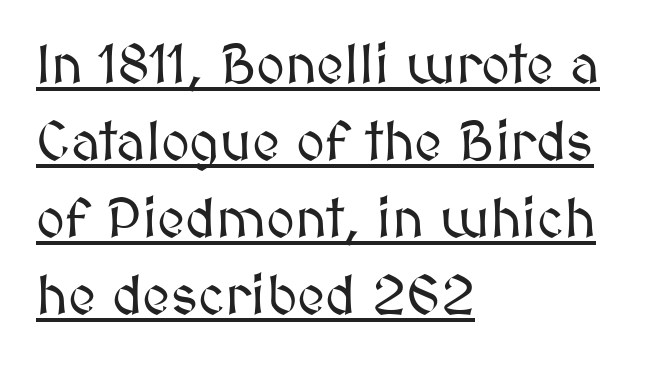
The image shows 55 px text type, upright; set left-aligned, normal line spacing (1.4x), normal letter spacing, underlined; medium stroke contrast and a medium x-height.
